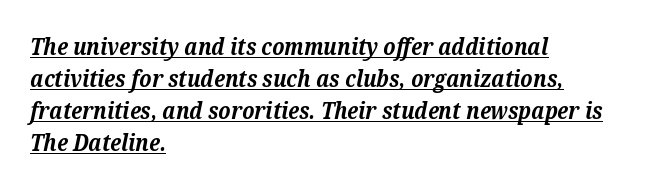
{"italic": "yes", "lean": "right", "slant_degrees": 12, "bold": "yes", "underline": "yes", "align": "left", "line_spacing": "normal", "line_spacing_ratio": 1.39, "letter_spacing": "normal", "letter_spacing_em": 0.0, "glyph_px": 23}
